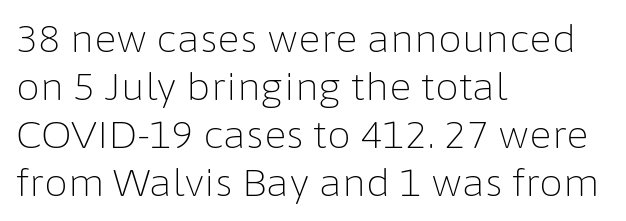
Q: Is the text bold? A: No.
Q: Is the text italic (slanted)? A: No, it is upright.
Q: Is the typeface a serif or a sans-serif typeface? A: Sans-serif.
Q: Is the text underlined? A: No.
Q: How is the paragraph aligned? A: Left-aligned.
Q: Is the spacing between letters normal or unusually wide? A: Normal.
Q: Is the spacing between lines tight, normal or loose? A: Normal.
Q: Width (condensed, normal, or wide)? A: Normal.
Q: Stroke contrast? A: Low.
Q: x-height? A: Medium.
Q: Monospaced? A: No.
